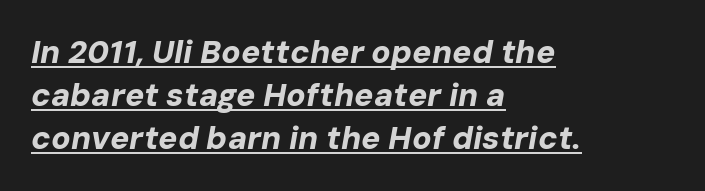
Horizontal bands of white between lines are of average thickness. You could not count columns in this text — the font is proportionally spaced. What decoration does the sample have? An underline. Summary of weight: heavy, a full bold.
